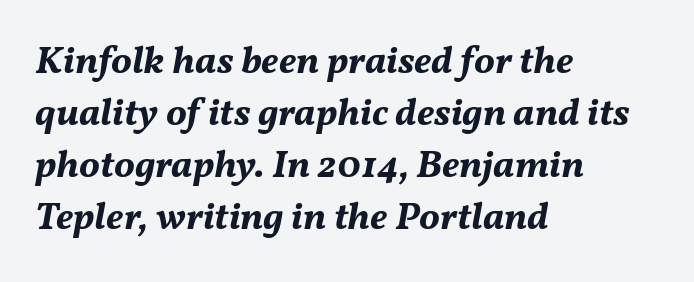
{"italic": "yes", "lean": "right", "slant_degrees": 11, "bold": "yes", "weight": "bold", "width": "normal", "stroke_contrast": "medium", "x_height": "medium", "monospaced": "no", "underline": "no", "align": "left", "line_spacing": "normal", "line_spacing_ratio": 1.33, "letter_spacing": "normal", "letter_spacing_em": 0.0, "glyph_px": 39}
